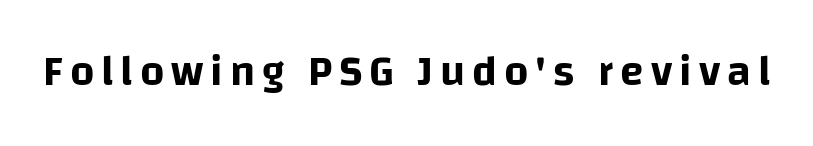
Q: Is the text italic (slanted)? A: No, it is upright.
Q: Is the typeface a serif or a sans-serif typeface? A: Sans-serif.
Q: Is the text underlined? A: No.
Q: Width (condensed, normal, or wide)? A: Normal.
Q: Stroke contrast? A: Low.
Q: x-height? A: Large.
Q: Monospaced? A: No.
